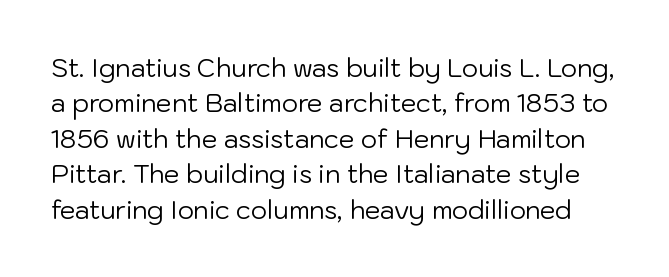
The image shows 25 px text type, upright; set normal line spacing (1.42x), normal letter spacing, not underlined.
